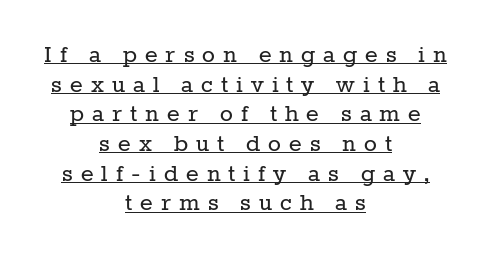
Q: Is the text bold? A: No.
Q: Is the text italic (slanted)? A: No, it is upright.
Q: Is the text underlined? A: Yes.
Q: How is the paragraph aligned? A: Centered.
Q: Is the spacing between letters normal or unusually wide? A: Unusually wide.
Q: Is the spacing between lines tight, normal or loose? A: Tight.
